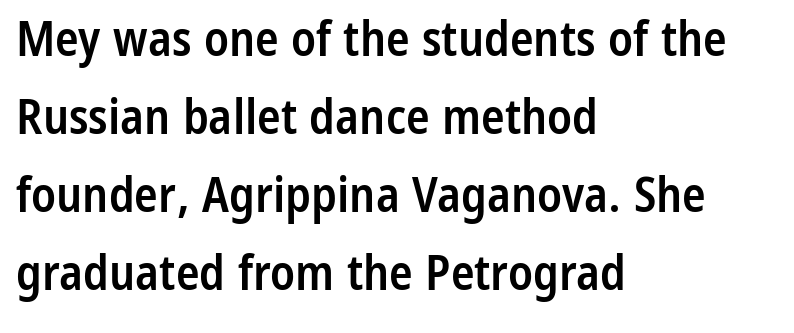
Q: Is the text bold? A: Semi-bold.
Q: Is the text italic (slanted)? A: No, it is upright.
Q: Is the typeface a serif or a sans-serif typeface? A: Sans-serif.
Q: Is the text underlined? A: No.
Q: How is the paragraph aligned? A: Left-aligned.
Q: Is the spacing between letters normal or unusually wide? A: Normal.
Q: Is the spacing between lines tight, normal or loose? A: Normal.
Q: Width (condensed, normal, or wide)? A: Condensed.
Q: Stroke contrast? A: Low.
Q: x-height? A: Medium.
Q: Monospaced? A: No.
